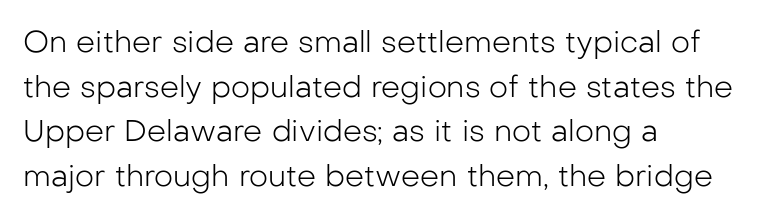
{"serif": "no", "italic": "no", "bold": "no", "weight": "light", "width": "normal", "stroke_contrast": "low", "x_height": "medium", "monospaced": "no", "underline": "no", "align": "left", "line_spacing": "normal", "line_spacing_ratio": 1.49, "letter_spacing": "normal", "letter_spacing_em": 0.0, "glyph_px": 30}
